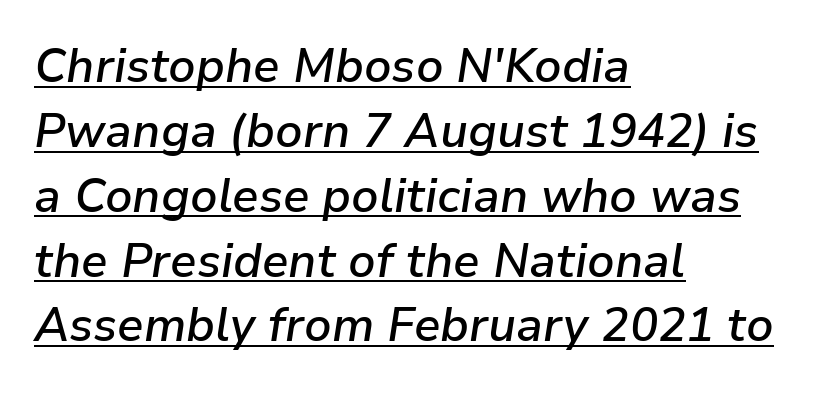
Q: Is the text bold? A: Semi-bold.
Q: Is the text italic (slanted)? A: Yes, it leans right by about 9 degrees.
Q: Is the text underlined? A: Yes.
Q: How is the paragraph aligned? A: Left-aligned.
Q: Is the spacing between letters normal or unusually wide? A: Normal.
Q: Is the spacing between lines tight, normal or loose? A: Normal.
Q: Width (condensed, normal, or wide)? A: Normal.
Q: Stroke contrast? A: Low.
Q: x-height? A: Medium.
Q: Monospaced? A: No.
